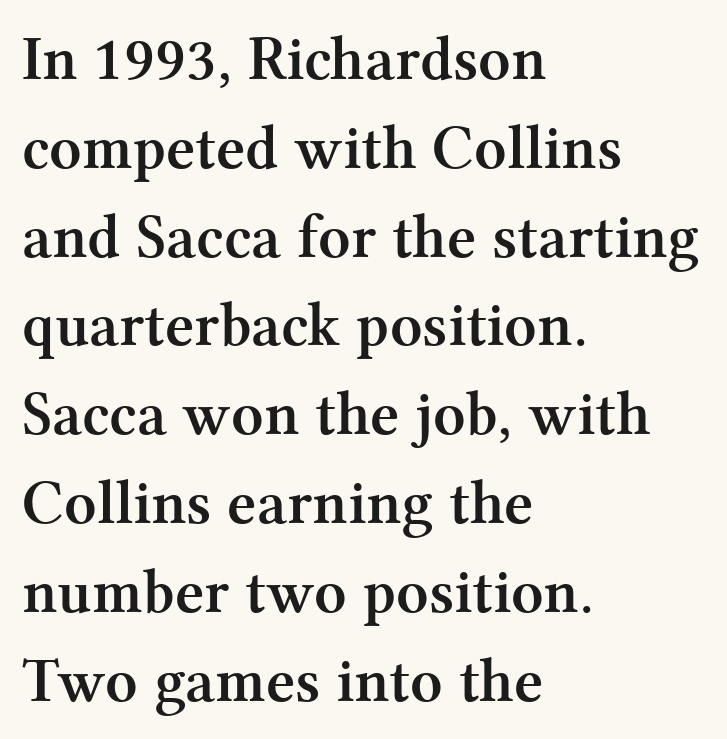
The image shows 63 px semibold serif type, upright; set left-aligned, normal line spacing (1.41x), normal letter spacing, not underlined; medium stroke contrast and a medium x-height.
